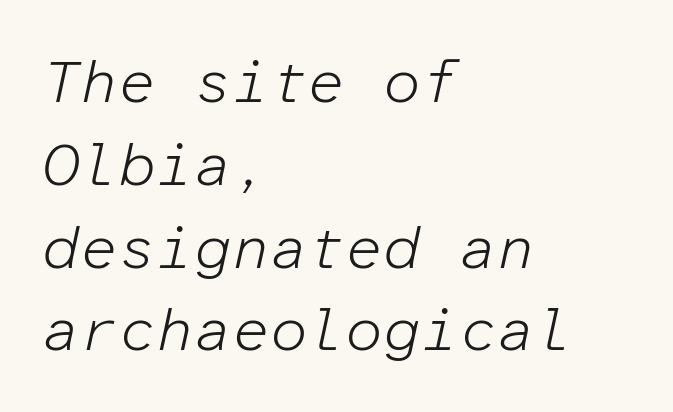
Q: Is the text bold? A: No.
Q: Is the text italic (slanted)? A: Yes, it leans right by about 12 degrees.
Q: Is the text underlined? A: No.
Q: How is the paragraph aligned? A: Left-aligned.
Q: Is the spacing between letters normal or unusually wide? A: Normal.
Q: Is the spacing between lines tight, normal or loose? A: Normal.
Q: Width (condensed, normal, or wide)? A: Normal.
Q: Stroke contrast? A: Low.
Q: x-height? A: Medium.
Q: Monospaced? A: Yes.
